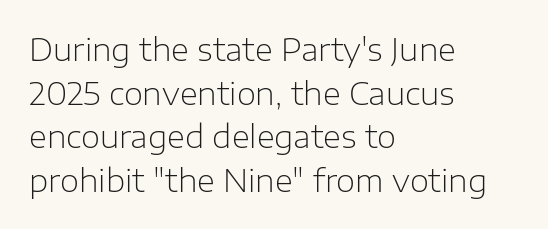
{"serif": "no", "italic": "no", "bold": "no", "weight": "light", "width": "normal", "stroke_contrast": "low", "x_height": "medium", "monospaced": "no", "underline": "no", "align": "left", "line_spacing": "normal", "line_spacing_ratio": 1.41, "letter_spacing": "normal", "letter_spacing_em": 0.0, "glyph_px": 31}
